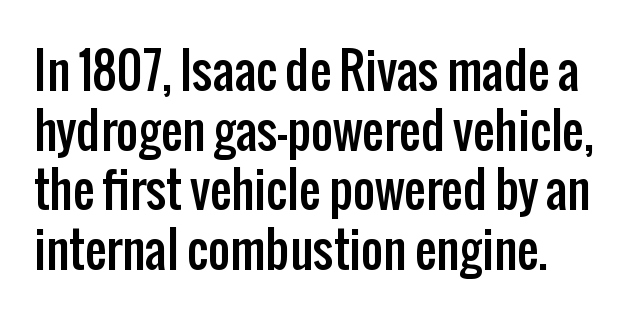
The rendering keeps characters at their native spacing. The gap between lines stays unmarked. The letters stand upright; this is a roman face. Think of a printed novel: that variable character pitch is what you see here.
